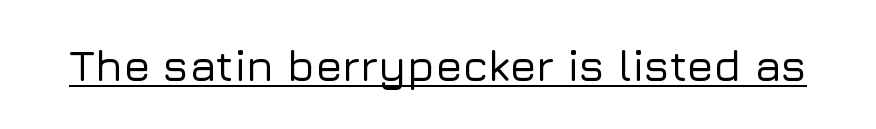
{"serif": "no", "italic": "no", "width": "normal", "stroke_contrast": "low", "x_height": "medium", "monospaced": "no", "underline": "yes", "letter_spacing": "normal", "letter_spacing_em": 0.0, "glyph_px": 44}
